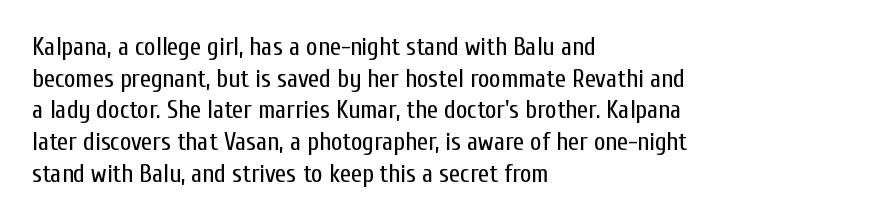
The characters are drawn with everyday or finer stroke widths. The string is rendered with underlining switched off. Leading matches the norm, producing a regular column. This sample uses plain, unmodified letter spacing.
